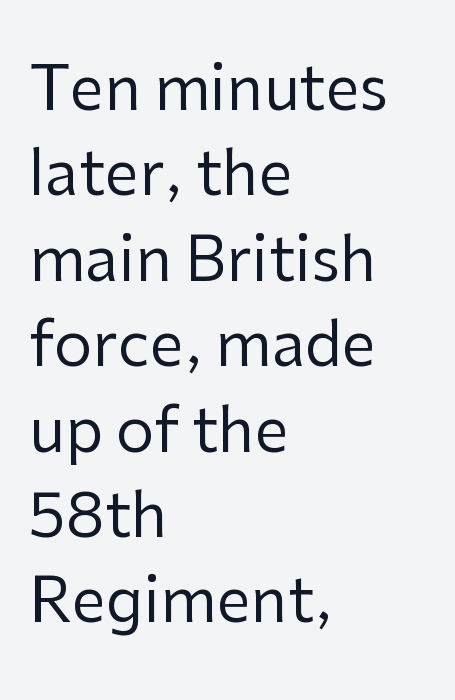
Rows of type keep a routine distance in the vertical direction. A typesetter would call this zero additional tracking. Type without underlining. The passage shown is typeset with a sans-serif family. The paragraph shown leans on its left margin.
